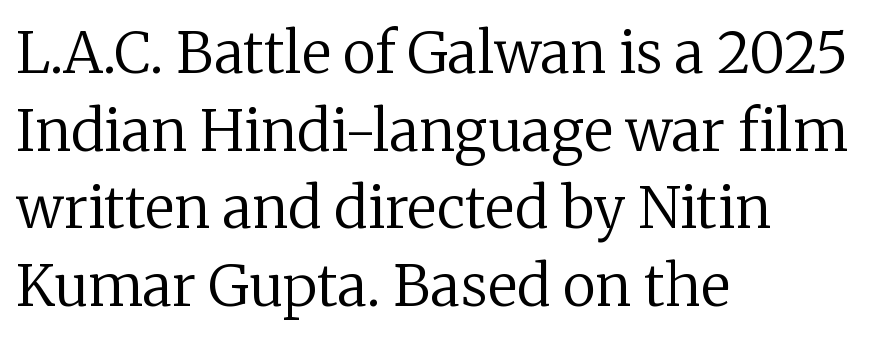
{"serif": "yes", "italic": "no", "bold": "no", "weight": "regular", "width": "normal", "stroke_contrast": "low", "x_height": "medium", "monospaced": "no", "underline": "no", "align": "left", "line_spacing": "normal", "line_spacing_ratio": 1.36, "letter_spacing": "normal", "letter_spacing_em": 0.0, "glyph_px": 57}
